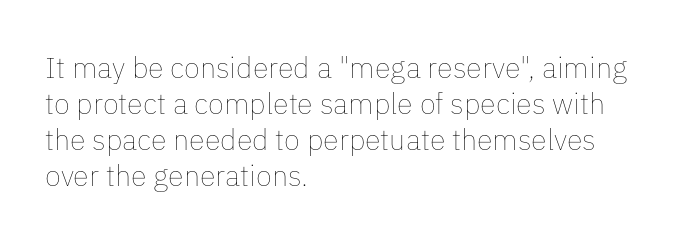
The image shows 29 px thin type, upright; set left-aligned, line spacing 1.24x, normal letter spacing, not underlined; low stroke contrast and a medium x-height.
